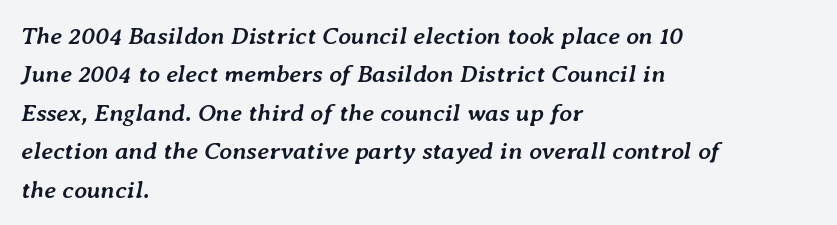
The image shows 25 px bold type, italic (leaning right); set left-aligned, normal line spacing (1.54x), normal letter spacing, not underlined.
